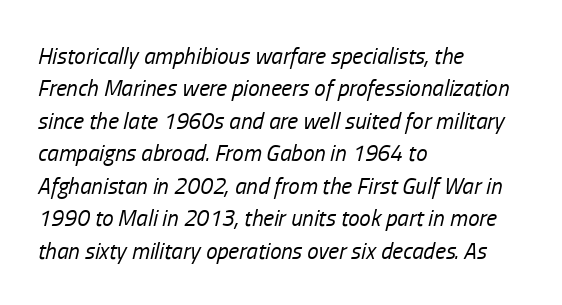
In terms of posture, this sample is oblique. The letterforms sit at book weight or below. You could call the tracking neutral — neither tight nor loose. No word sits above an underline. Rows of type keep a routine distance in the vertical direction. Line beginnings align vertically; line endings do not.
